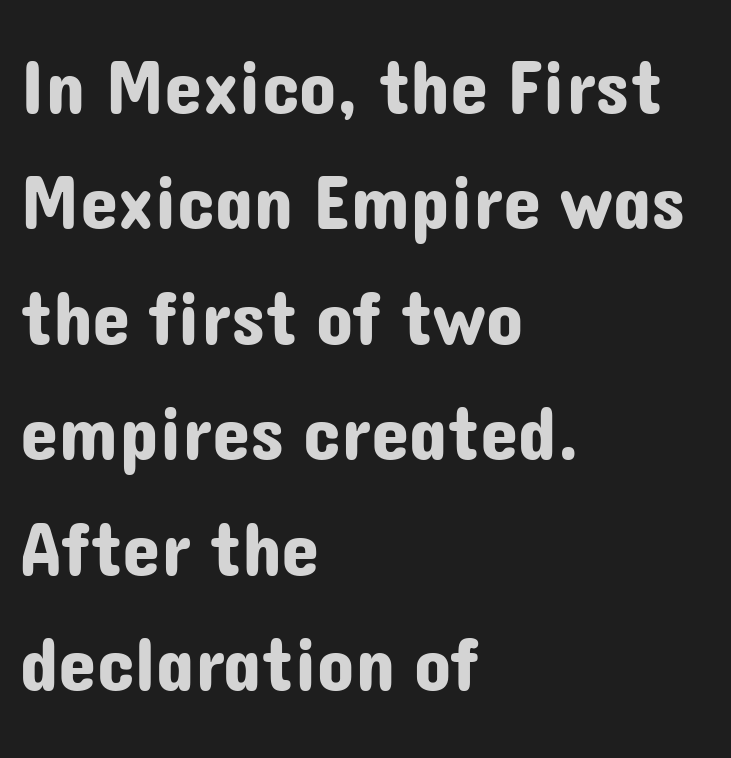
{"serif": "no", "italic": "no", "width": "normal", "stroke_contrast": "low", "x_height": "medium", "monospaced": "no", "underline": "no", "align": "left", "line_spacing": "normal", "line_spacing_ratio": 1.5, "letter_spacing": "normal", "letter_spacing_em": 0.0, "glyph_px": 77}
